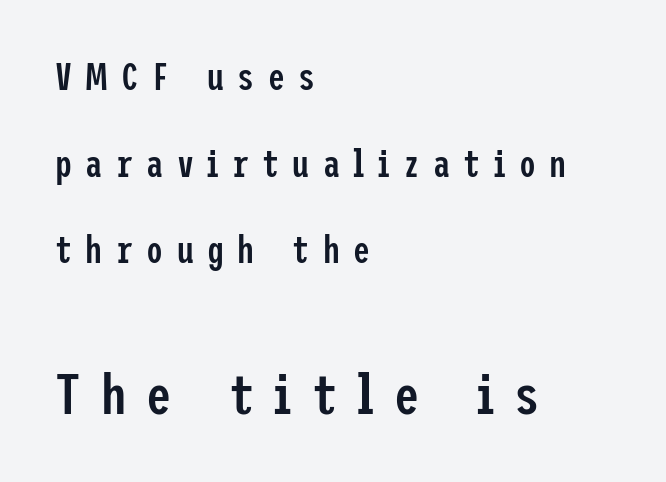
These lines are composed in type without serifs. Does the bottom block carry the larger type? Yes, it does. Type without underlining. Words appear elongated and porous because spacing is wide.
